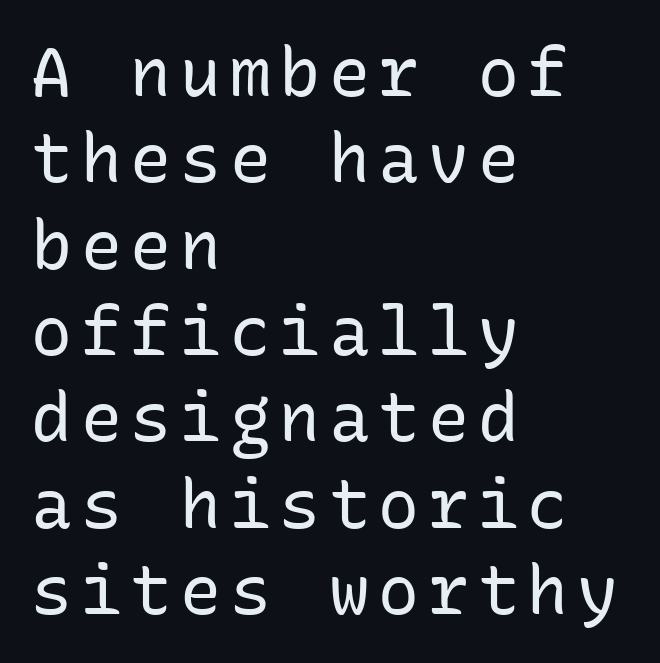
{"serif": "no", "italic": "no", "bold": "no", "weight": "regular", "width": "normal", "stroke_contrast": "low", "x_height": "medium", "monospaced": "yes", "underline": "no", "align": "left", "line_spacing": "normal", "line_spacing_ratio": 1.27, "glyph_px": 68}
